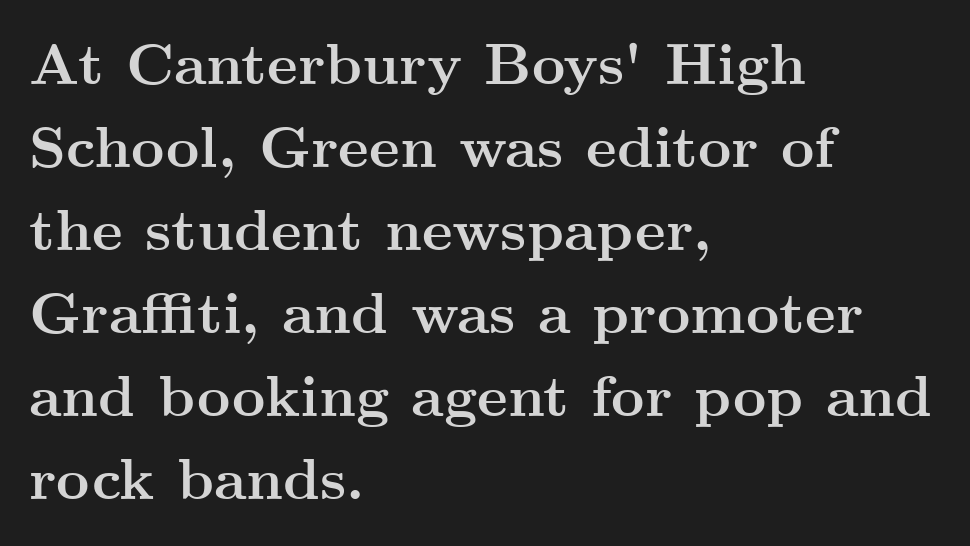
The image shows 58 px semibold, wide serif type, upright; set left-aligned, normal line spacing (1.43x), normal letter spacing, not underlined; medium stroke contrast and a small x-height.
